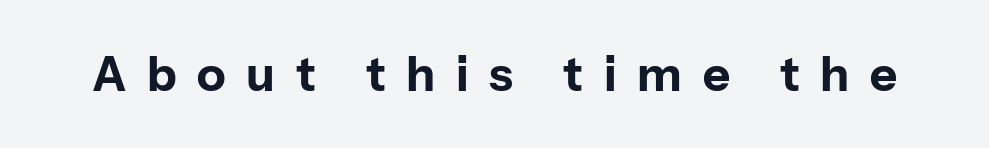
{"serif": "no", "italic": "no", "bold": "yes", "weight": "bold", "width": "normal", "stroke_contrast": "low", "x_height": "medium", "monospaced": "no", "underline": "no", "letter_spacing": "wide", "letter_spacing_em": 0.44, "glyph_px": 47}
